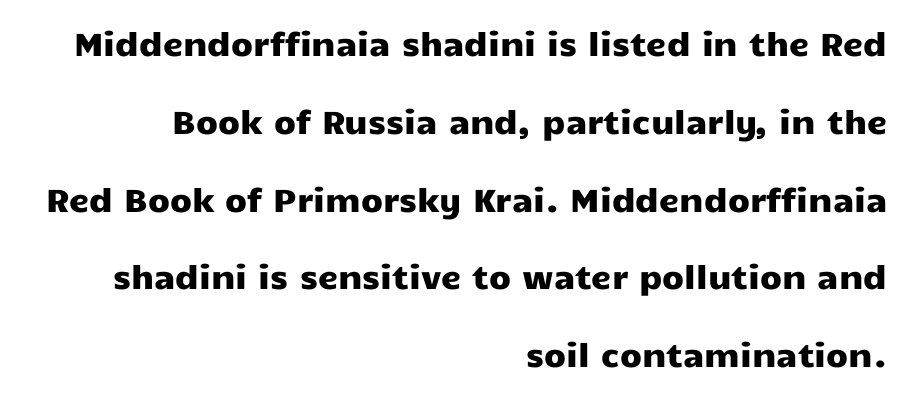
{"serif": "no", "italic": "no", "width": "wide", "stroke_contrast": "low", "x_height": "medium", "monospaced": "no", "underline": "no", "align": "right", "line_spacing": "loose", "line_spacing_ratio": 2.43, "letter_spacing": "normal", "letter_spacing_em": 0.0, "glyph_px": 32}
